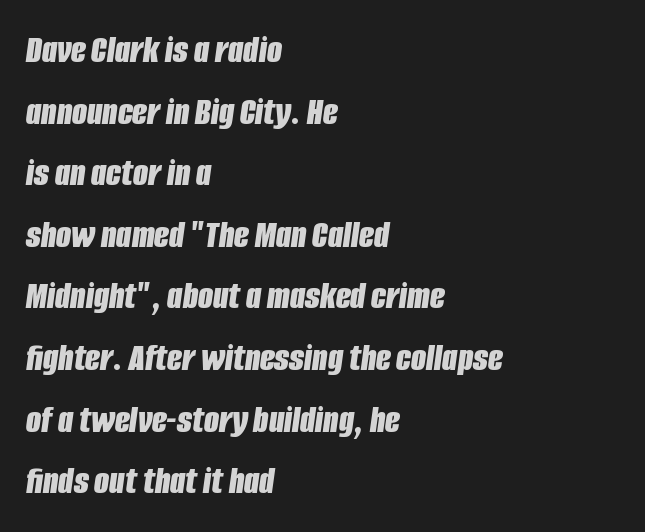
There is no visible air inserted between adjacent glyphs. One glance says typical: line gaps are just what's usual. Look at the stroke-to-counter ratio: heavy, a bold. Line beginnings align vertically; line endings do not. Do the characters align in a grid? No, the font is proportional. The passage shown leans; its letterforms are oblique.
